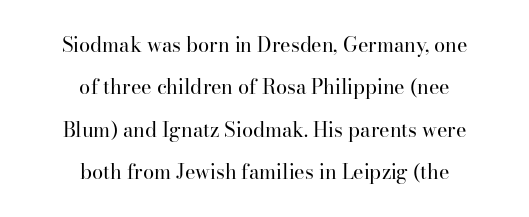
Honestly, there is no underline to notice here at all. The setting favours the middle, as headings and verse often do. Widely set lines give the paragraph a tall, airy silhouette. Italic? Not at all — the glyphs are vertical.
